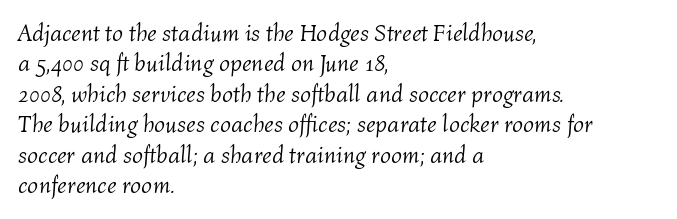
Every row of glyphs begins at an identical x-position on the left. The words here are not underlined. The face looks like a standard text weight, possibly lighter. Does the lettering tilt? It does — this is italic. A typesetter would call this leading conventional body-copy spacing.
